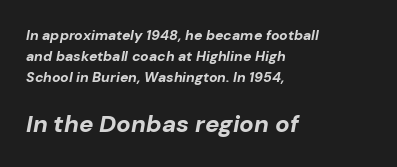
{"italic": "yes", "lean": "right", "slant_degrees": 10, "bold": "yes", "underline": "no", "align": "left", "line_spacing": "normal", "line_spacing_ratio": 1.5, "letter_spacing": "normal", "letter_spacing_em": 0.0, "larger_block": "second", "size_ratio": 1.71, "glyph_px": 24}
